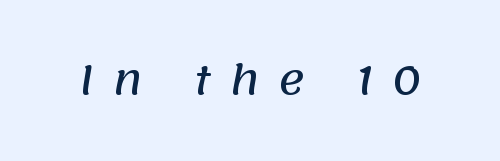
Glance below the letters and you will spot only blank space. In terms of letterspacing, this is a distinctly airy, spread setting. Does the type have serifs? No, each stem ends abruptly. A typesetter would call this proportional, since set widths differ per character.
